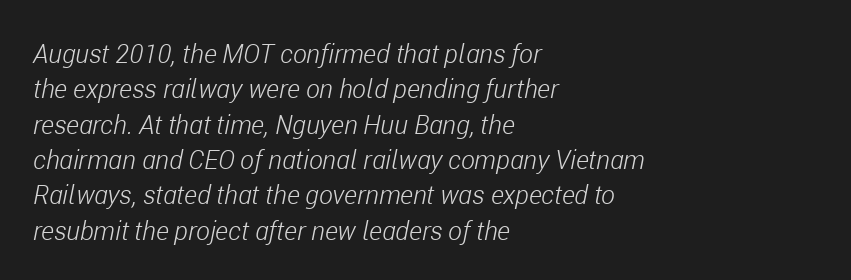
The image shows 26 px text type, italic (leaning right); set left-aligned, normal line spacing (1.36x), normal letter spacing, not underlined.
